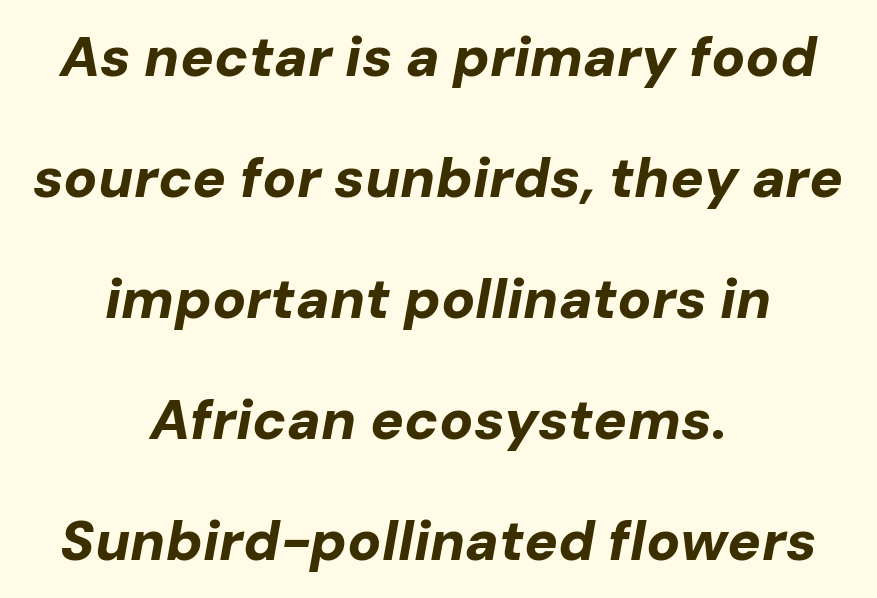
The image shows 56 px bold type, italic (leaning right); set centered, loose line spacing (2.16x), normal letter spacing, not underlined; low stroke contrast and a medium x-height.
